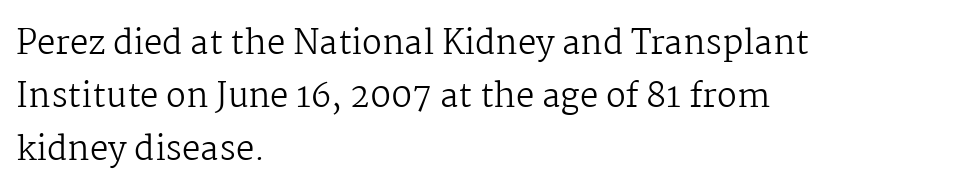
Q: Is the text bold? A: No.
Q: Is the text italic (slanted)? A: No, it is upright.
Q: Is the typeface a serif or a sans-serif typeface? A: Serif.
Q: Is the text underlined? A: No.
Q: How is the paragraph aligned? A: Left-aligned.
Q: Is the spacing between letters normal or unusually wide? A: Normal.
Q: Is the spacing between lines tight, normal or loose? A: Normal.
Q: Width (condensed, normal, or wide)? A: Normal.
Q: Stroke contrast? A: Medium.
Q: x-height? A: Medium.
Q: Monospaced? A: No.
